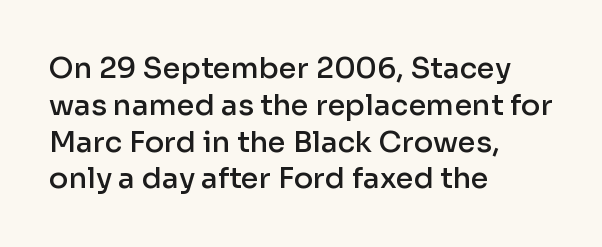
Q: Is the text bold? A: Semi-bold.
Q: Is the text italic (slanted)? A: No, it is upright.
Q: Is the typeface a serif or a sans-serif typeface? A: Sans-serif.
Q: Is the text underlined? A: No.
Q: How is the paragraph aligned? A: Left-aligned.
Q: Is the spacing between letters normal or unusually wide? A: Normal.
Q: Is the spacing between lines tight, normal or loose? A: Normal.
Q: Width (condensed, normal, or wide)? A: Normal.
Q: Stroke contrast? A: Low.
Q: x-height? A: Medium.
Q: Monospaced? A: No.
